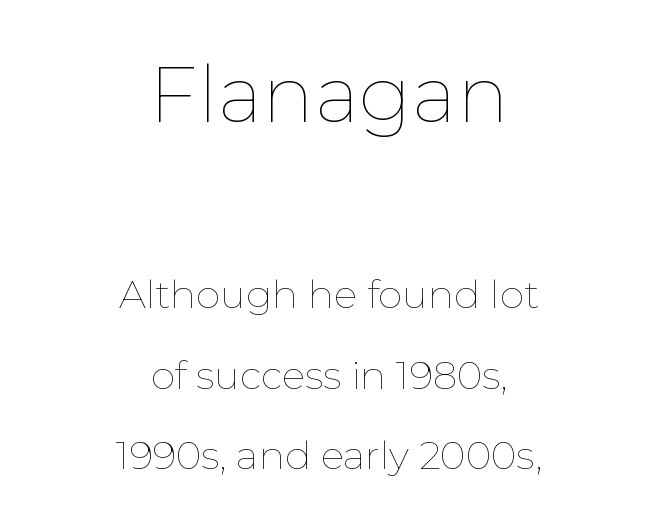
{"italic": "no", "bold": "no", "weight": "thin", "width": "normal", "stroke_contrast": "low", "x_height": "medium", "monospaced": "no", "underline": "no", "align": "center", "line_spacing": "loose", "line_spacing_ratio": 2.07, "letter_spacing": "normal", "letter_spacing_em": 0.0, "larger_block": "first", "size_ratio": 2.0, "glyph_px": 78}
